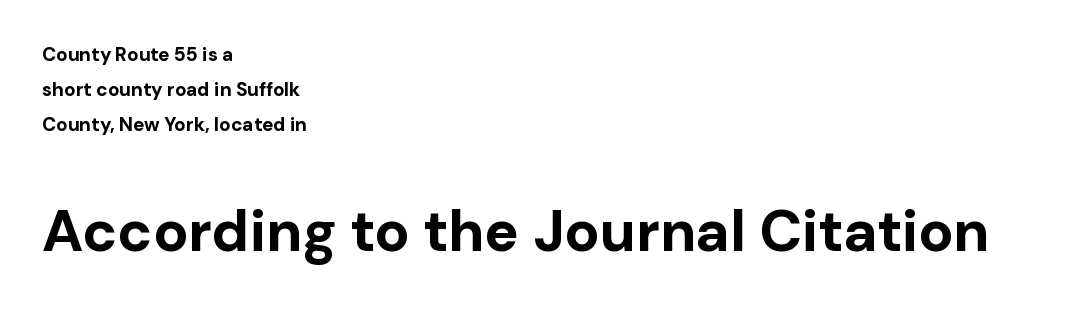
The image shows 58 px bold sans-serif type, upright; set left-aligned, line spacing 1.83x, normal letter spacing, not underlined; the second (bottom) block is 3.05x larger; low stroke contrast and a medium x-height.
